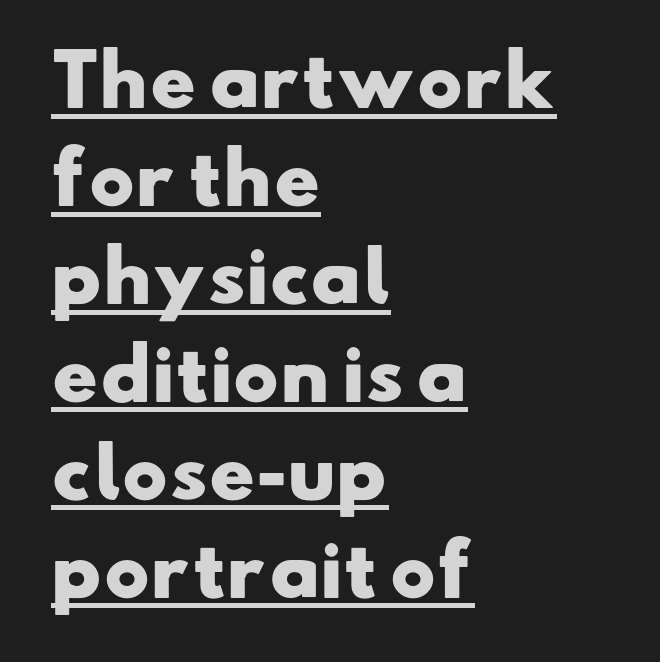
Here the designer chose a conventional face with non-uniform glyph widths. This block has exactly the height ordinary leading produces. Nothing sits at the stroke ends, so this counts as sans-serif. The paragraph shown leans on its left margin. There is no visible air inserted between adjacent glyphs. Typesetter's note: full bold, strokes at maximum text heaviness.
